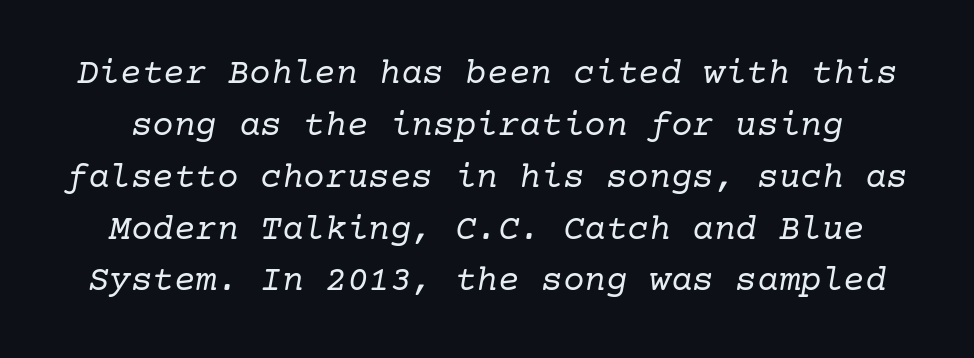
{"serif": "yes", "italic": "yes", "lean": "right", "slant_degrees": 10, "bold": "no", "weight": "regular", "width": "normal", "stroke_contrast": "low", "x_height": "medium", "underline": "no", "line_spacing": "normal", "line_spacing_ratio": 1.44, "letter_spacing": "normal", "letter_spacing_em": 0.0, "glyph_px": 36}
